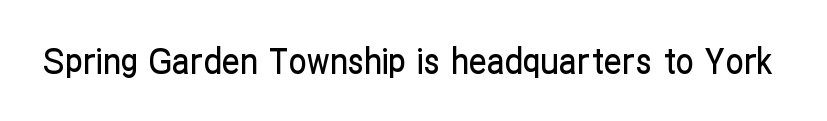
{"serif": "no", "italic": "no", "width": "condensed", "stroke_contrast": "low", "x_height": "medium", "monospaced": "no", "underline": "no", "letter_spacing": "normal", "letter_spacing_em": 0.0, "glyph_px": 36}
